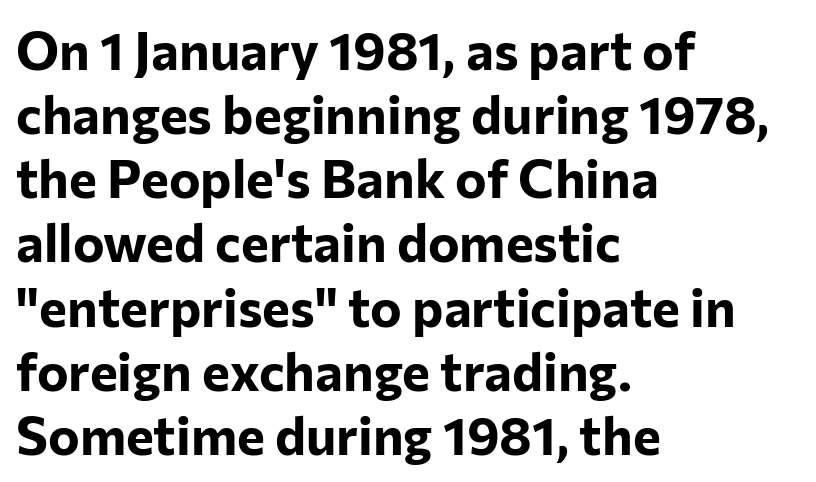
Q: Is the text bold? A: Yes.
Q: Is the text italic (slanted)? A: No, it is upright.
Q: Is the typeface a serif or a sans-serif typeface? A: Sans-serif.
Q: Is the text underlined? A: No.
Q: How is the paragraph aligned? A: Left-aligned.
Q: Is the spacing between letters normal or unusually wide? A: Normal.
Q: Width (condensed, normal, or wide)? A: Normal.
Q: Stroke contrast? A: Low.
Q: x-height? A: Medium.
Q: Monospaced? A: No.
